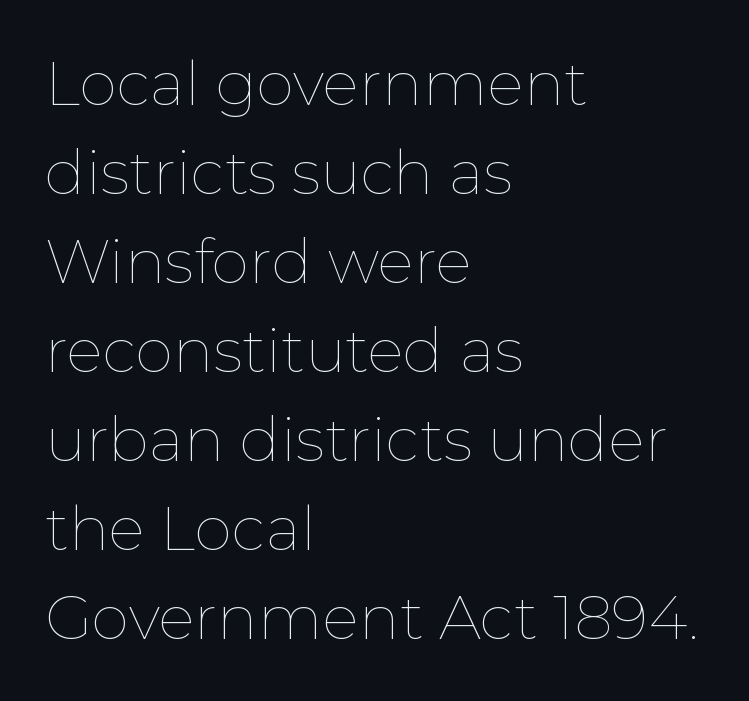
{"italic": "no", "bold": "no", "weight": "thin", "width": "normal", "stroke_contrast": "low", "x_height": "medium", "monospaced": "no", "underline": "no", "align": "left", "line_spacing": "normal", "line_spacing_ratio": 1.46, "letter_spacing": "normal", "letter_spacing_em": 0.0, "glyph_px": 61}
